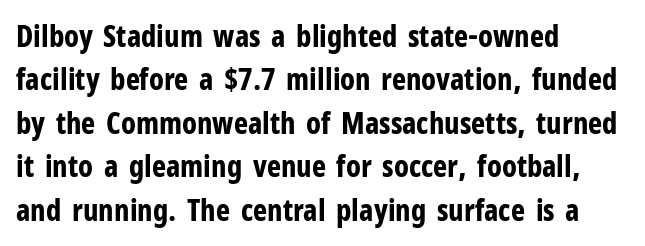
The image shows 30 px bold, condensed sans-serif type, upright; set left-aligned, normal line spacing (1.45x), normal letter spacing, not underlined; low stroke contrast and a medium x-height.
